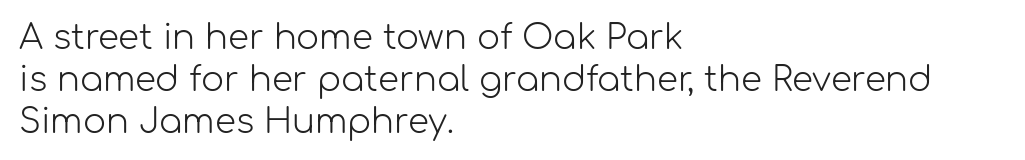
There is no visible air inserted between adjacent glyphs. Each letter's strokes conclude bluntly, with no projecting serifs. Type without underlining. The typeface has the unassuming heft of standard copy or less.
